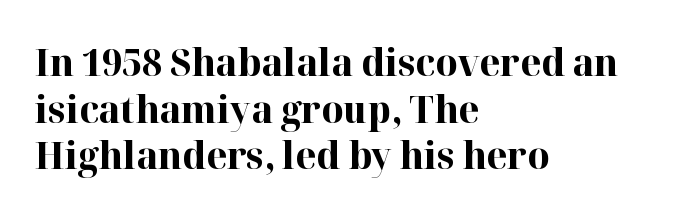
The type family on display is of the serif kind. Short and long lines alike share a common starting point at left. The type sits square on the baseline with zero lean. Each word holds together tightly as a unit, with standard inter-letter gaps.
